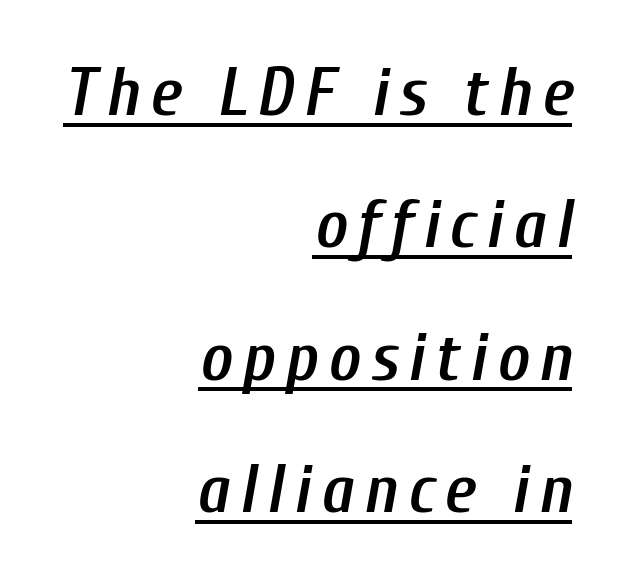
Q: Is the text bold? A: Semi-bold.
Q: Is the text italic (slanted)? A: Yes, it leans right by about 10 degrees.
Q: Is the text underlined? A: Yes.
Q: How is the paragraph aligned? A: Right-aligned.
Q: Is the spacing between lines tight, normal or loose? A: Loose.
Q: Width (condensed, normal, or wide)? A: Condensed.
Q: Stroke contrast? A: Low.
Q: x-height? A: Medium.
Q: Monospaced? A: No.
